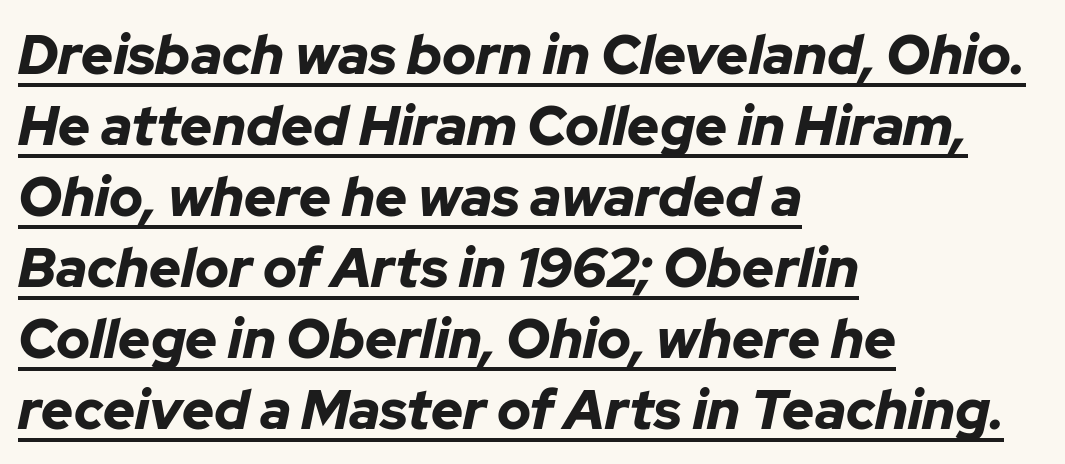
The image shows 55 px bold type, italic (leaning right); set left-aligned, normal line spacing (1.29x), normal letter spacing, underlined; low stroke contrast and a medium x-height.
